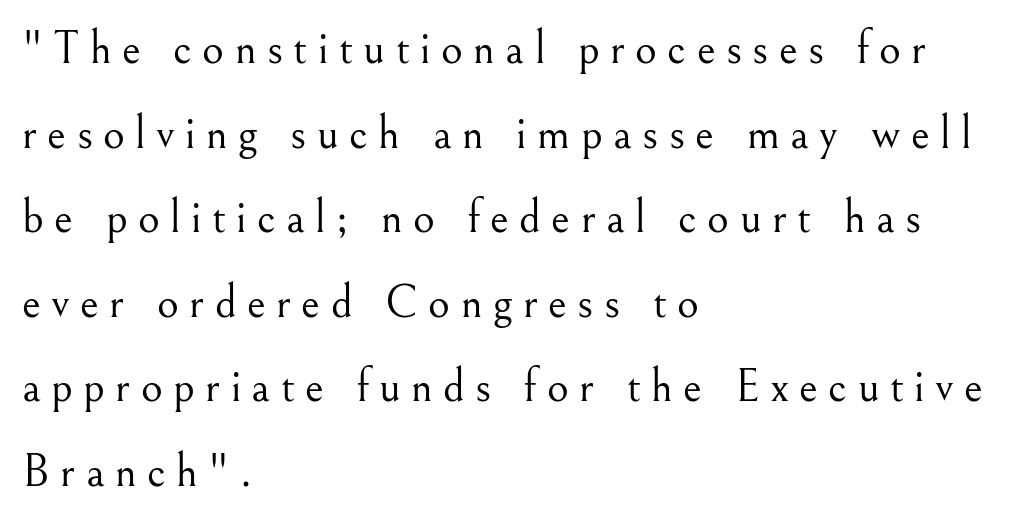
Q: Is the text bold? A: No.
Q: Is the text italic (slanted)? A: No, it is upright.
Q: Is the typeface a serif or a sans-serif typeface? A: Serif.
Q: Is the text underlined? A: No.
Q: How is the paragraph aligned? A: Left-aligned.
Q: Is the spacing between letters normal or unusually wide? A: Unusually wide.
Q: Width (condensed, normal, or wide)? A: Normal.
Q: Stroke contrast? A: Medium.
Q: x-height? A: Small.
Q: Monospaced? A: No.
